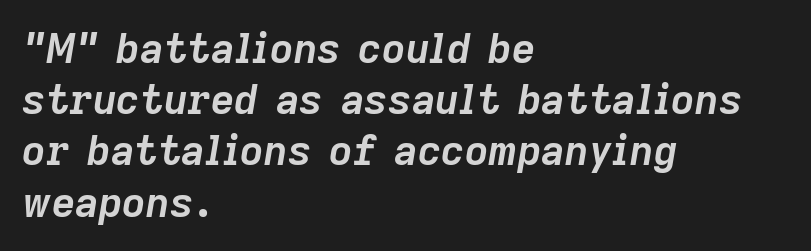
{"italic": "yes", "lean": "right", "slant_degrees": 9, "bold": "yes", "weight": "semibold", "width": "normal", "stroke_contrast": "low", "x_height": "medium", "monospaced": "no", "underline": "no", "align": "left", "line_spacing": "normal", "line_spacing_ratio": 1.25, "letter_spacing": "normal", "letter_spacing_em": 0.0, "glyph_px": 41}
